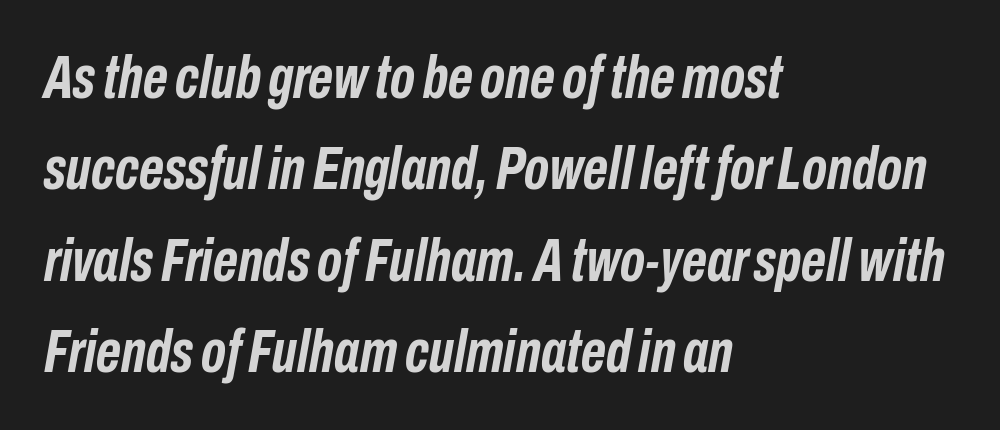
Q: Is the text bold? A: Yes.
Q: Is the text italic (slanted)? A: Yes, it leans right by about 10 degrees.
Q: Is the text underlined? A: No.
Q: How is the paragraph aligned? A: Left-aligned.
Q: Is the spacing between letters normal or unusually wide? A: Normal.
Q: Is the spacing between lines tight, normal or loose? A: Normal.
Q: Width (condensed, normal, or wide)? A: Condensed.
Q: Stroke contrast? A: Low.
Q: x-height? A: Medium.
Q: Monospaced? A: No.
